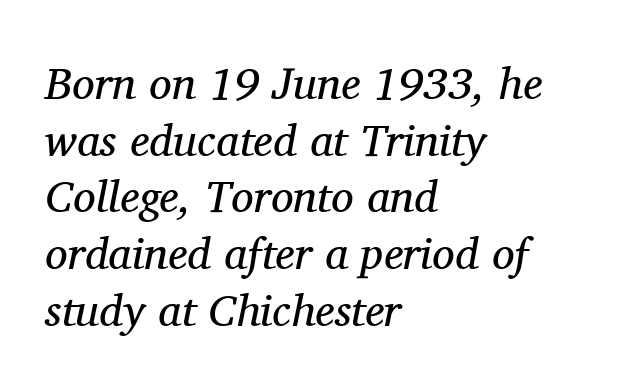
A student would call this left alignment; a typographer would say flush left, rag right. Bold? No — there's no thickening of the strokes. Honestly, there is no underline to notice here at all. Spacing between characters is what you'd get straight out of the box. Is there much room between lines? A standard amount, neither cramped nor airy. These lines are rendered in a variable-pitch font.
